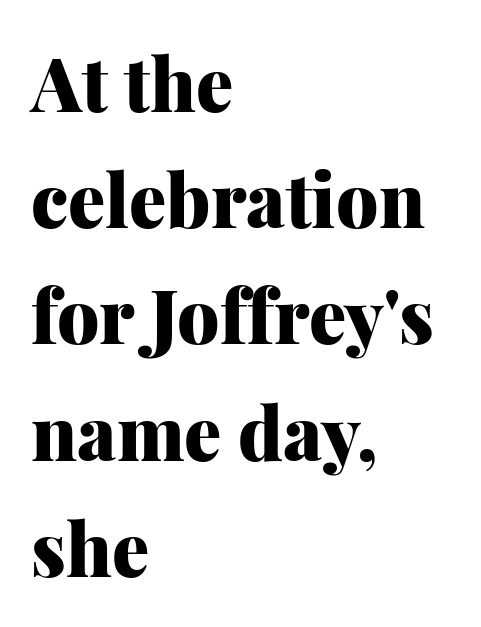
The designer left line spacing at the default. Which margin do the lines hug? The left one — the right edge is uneven. The rendering uses natural spacing where letterforms have individual widths. The designer went with a serif here, giving each stem small feet. These lines were composed using upright roman letters. The type is set solid horizontally, with unmodified tracking.
